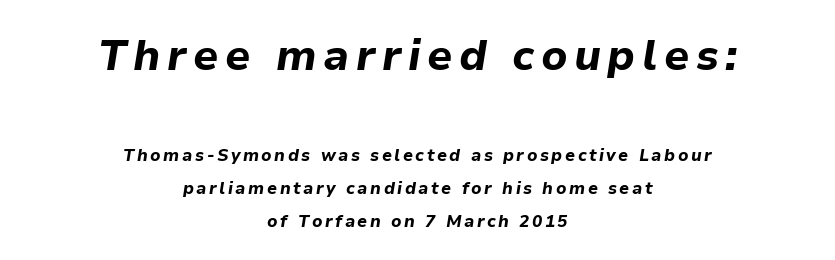
Q: Is the text bold? A: Yes.
Q: Is the text italic (slanted)? A: Yes, it leans right by about 9 degrees.
Q: Is the text underlined? A: No.
Q: How is the paragraph aligned? A: Centered.
Q: Is the spacing between lines tight, normal or loose? A: Loose.
Q: Which block of text is set in a larger size, the first (top) or the second (bottom)? A: The first (top) one.
Q: Width (condensed, normal, or wide)? A: Normal.
Q: Stroke contrast? A: Low.
Q: x-height? A: Medium.
Q: Monospaced? A: No.
